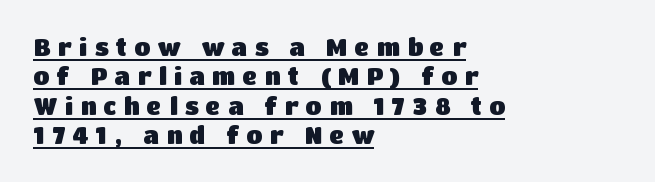
Is the block centered? No — it sits flush against the left margin. Italic? Not at all — the glyphs are vertical. Substantial extra tracking has been applied to these lines. Summary of vertical rhythm: regular, with standard interline spacing. Every letter is thick-stroked: bold, no question.
